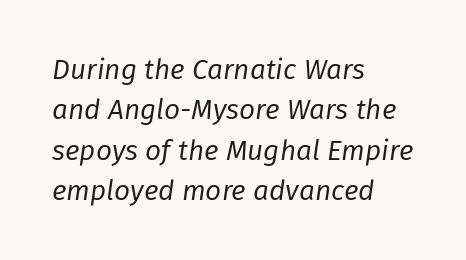
Q: Is the text bold? A: No.
Q: Is the text italic (slanted)? A: Yes, it leans right by about 8 degrees.
Q: Is the text underlined? A: No.
Q: How is the paragraph aligned? A: Left-aligned.
Q: Is the spacing between letters normal or unusually wide? A: Normal.
Q: Is the spacing between lines tight, normal or loose? A: Normal.
Q: Width (condensed, normal, or wide)? A: Normal.
Q: Stroke contrast? A: Low.
Q: x-height? A: Medium.
Q: Monospaced? A: No.
